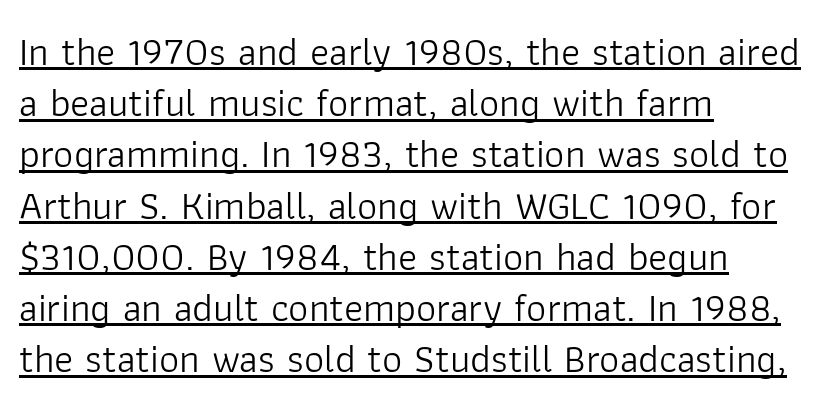
Character widths vary here, with narrow letters taking less room than wide ones. Inter-character spacing is left at the font's built-in metrics. Compared with a typical body face, this is equally light or lighter still. Designer's note — italics off, roman on. Teacher's note: observe the even left margin — that is flush-left alignment.
